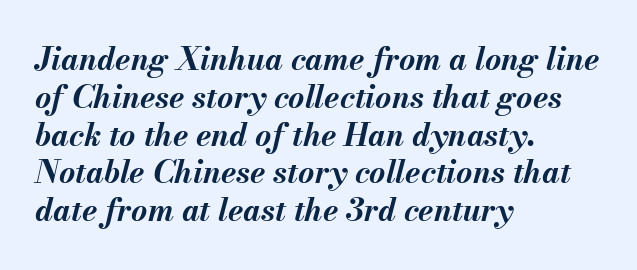
The image shows 31 px bold type, italic (leaning right); set left-aligned, line spacing 1.22x, normal letter spacing, not underlined; medium stroke contrast and a small x-height.
